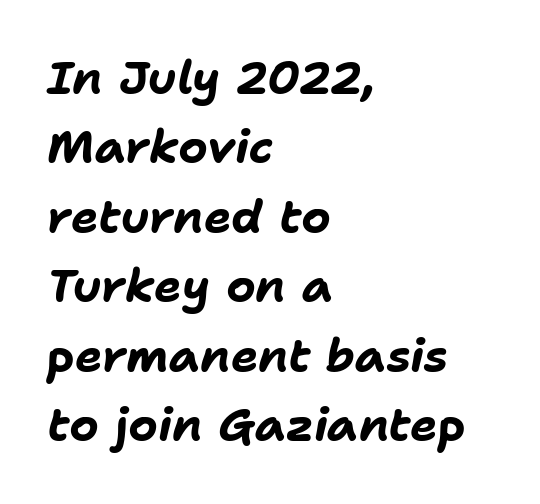
Q: Is the text bold? A: Yes.
Q: Is the text italic (slanted)? A: Yes, it leans right by about 11 degrees.
Q: Is the text underlined? A: No.
Q: How is the paragraph aligned? A: Left-aligned.
Q: Is the spacing between letters normal or unusually wide? A: Normal.
Q: Is the spacing between lines tight, normal or loose? A: Normal.
Q: Width (condensed, normal, or wide)? A: Normal.
Q: Stroke contrast? A: Low.
Q: x-height? A: Medium.
Q: Monospaced? A: No.
